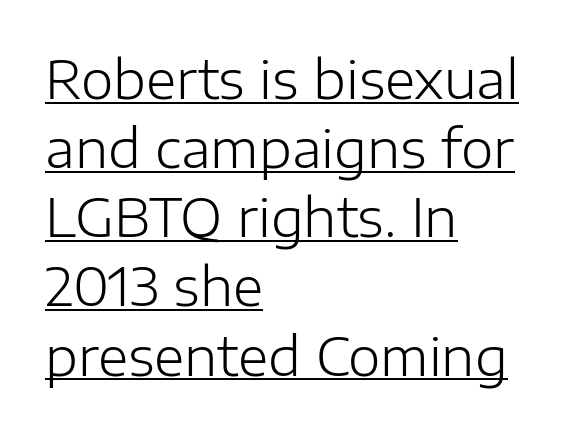
The image shows 52 px light sans-serif type, upright; set left-aligned, normal line spacing (1.33x), normal letter spacing, underlined; low stroke contrast and a medium x-height.
